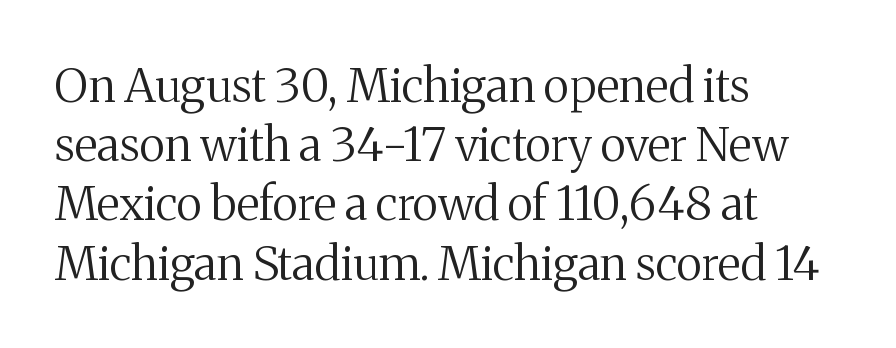
The letters carry serifs — small finishing strokes at the ends of their stems. The lines are quadded left. Note the varied advance widths — an 'i' is clearly narrower than an 'm'. Descender tails drop into unmarked territory. Look at the tracking — it's just the regular setting, nothing added. Leading: standard.
